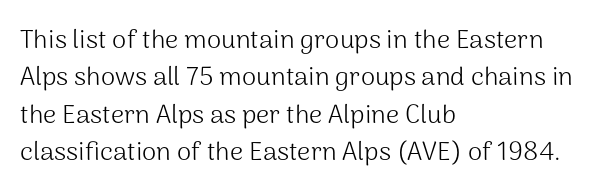
{"italic": "no", "bold": "no", "underline": "no", "align": "left", "line_spacing": "normal", "line_spacing_ratio": 1.44, "letter_spacing": "normal", "letter_spacing_em": 0.0, "glyph_px": 26}
